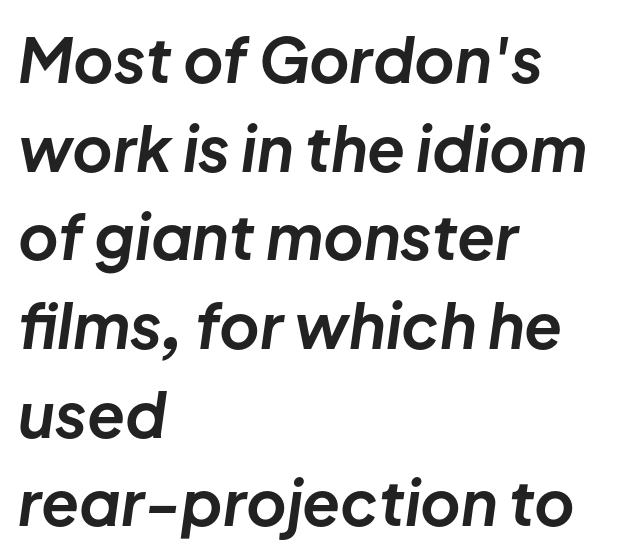
The image shows 62 px bold type, italic (leaning right); set left-aligned, normal line spacing (1.43x), normal letter spacing, not underlined; low stroke contrast and a medium x-height.
